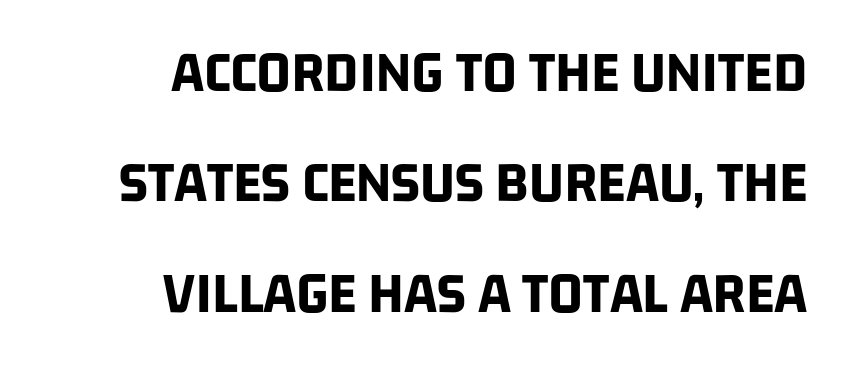
The image shows 60 px bold, condensed sans-serif type; set right-aligned, line spacing 1.84x, normal letter spacing, not underlined; low stroke contrast and a large x-height.
